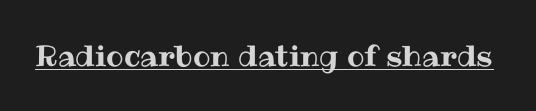
{"italic": "no", "width": "normal", "stroke_contrast": "medium", "x_height": "medium", "monospaced": "no", "underline": "yes", "letter_spacing": "normal", "letter_spacing_em": 0.0, "glyph_px": 29}
